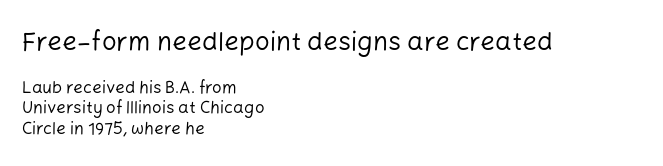
{"italic": "no", "bold": "no", "underline": "no", "align": "left", "line_spacing_ratio": 1.2, "letter_spacing": "normal", "letter_spacing_em": 0.0, "larger_block": "first", "size_ratio": 1.53, "glyph_px": 26}
